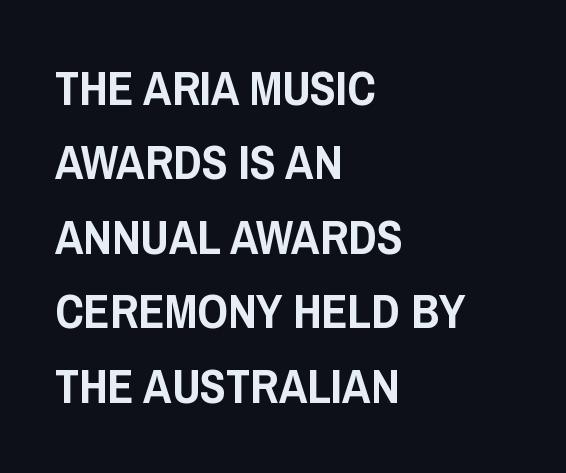
Q: Is the text italic (slanted)? A: No, it is upright.
Q: Is the typeface a serif or a sans-serif typeface? A: Sans-serif.
Q: Is the text underlined? A: No.
Q: How is the paragraph aligned? A: Left-aligned.
Q: Is the spacing between letters normal or unusually wide? A: Normal.
Q: Is the spacing between lines tight, normal or loose? A: Normal.
Q: Width (condensed, normal, or wide)? A: Condensed.
Q: Stroke contrast? A: Low.
Q: x-height? A: Large.
Q: Monospaced? A: No.
